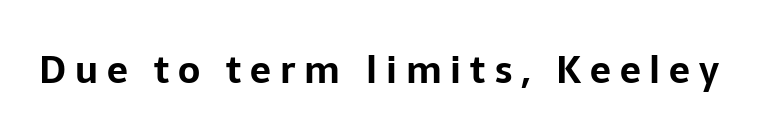
The image shows 37 px bold sans-serif type, upright; set unusually wide letter spacing (+0.24 em), not underlined; low stroke contrast and a medium x-height.
